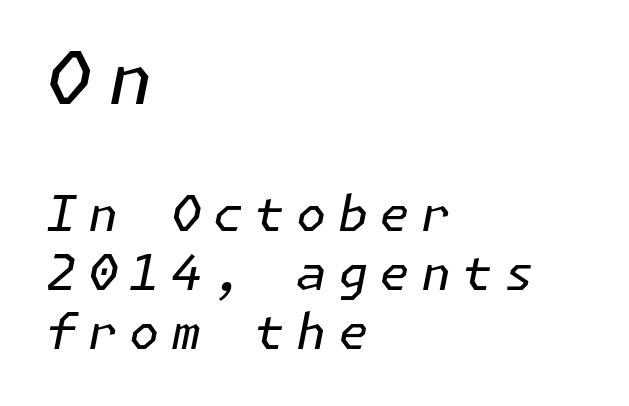
Substantial extra tracking has been applied to these lines. Visually, the top section dominates because its glyphs are scaled up. Slanted lettering throughout. Honestly, there is no underline to notice here at all. Which margin do the lines hug? The left one — the right edge is uneven. Weight: regular or lighter.
